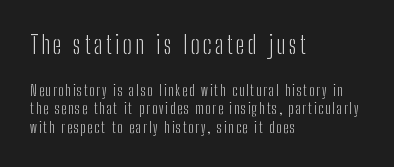
Q: Is the text bold? A: No.
Q: Is the text italic (slanted)? A: No, it is upright.
Q: Is the text underlined? A: No.
Q: How is the paragraph aligned? A: Left-aligned.
Q: Is the spacing between lines tight, normal or loose? A: Normal.
Q: Which block of text is set in a larger size, the first (top) or the second (bottom)? A: The first (top) one.
